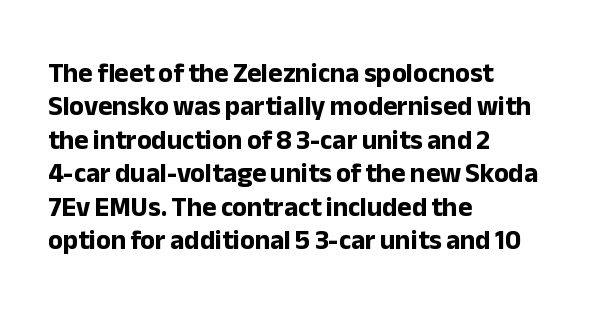
Q: Is the text bold? A: Yes.
Q: Is the text italic (slanted)? A: No, it is upright.
Q: Is the text underlined? A: No.
Q: How is the paragraph aligned? A: Left-aligned.
Q: Is the spacing between letters normal or unusually wide? A: Normal.
